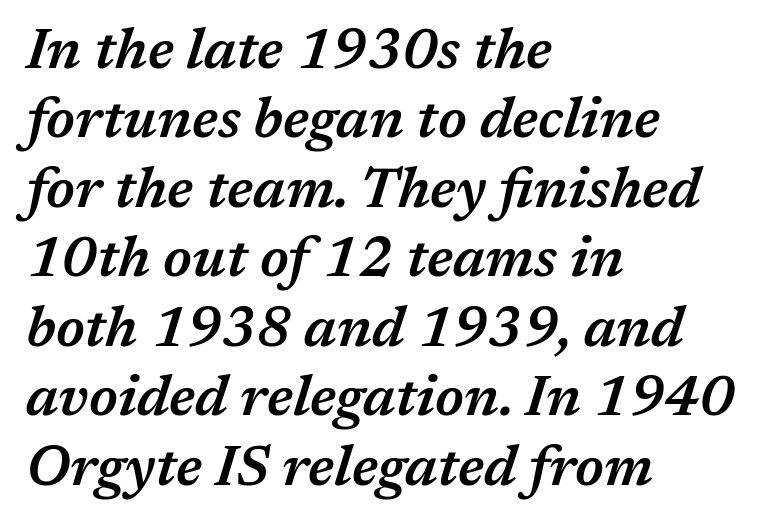
{"italic": "yes", "lean": "right", "slant_degrees": 17, "bold": "semi", "weight": "semibold", "width": "normal", "stroke_contrast": "medium", "x_height": "medium", "monospaced": "no", "underline": "no", "align": "left", "line_spacing_ratio": 1.24, "letter_spacing": "normal", "letter_spacing_em": 0.0, "glyph_px": 56}
